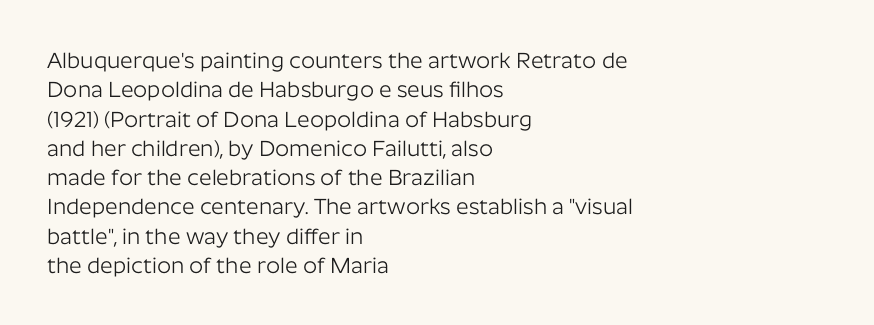
Q: Is the text bold? A: No.
Q: Is the text italic (slanted)? A: No, it is upright.
Q: Is the text underlined? A: No.
Q: How is the paragraph aligned? A: Left-aligned.
Q: Is the spacing between letters normal or unusually wide? A: Normal.
Q: Is the spacing between lines tight, normal or loose? A: Normal.
